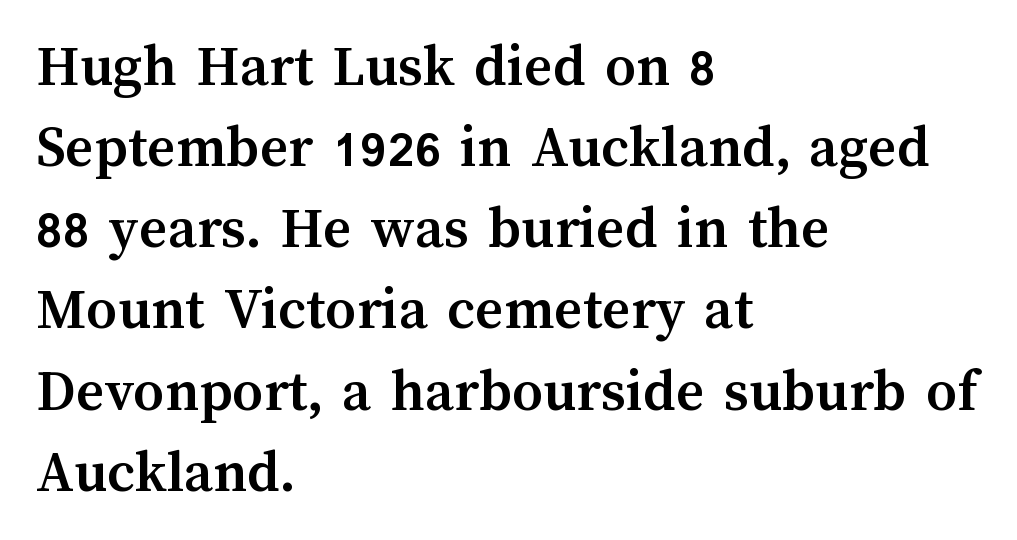
Q: Is the text bold? A: Yes.
Q: Is the text italic (slanted)? A: No, it is upright.
Q: Is the text underlined? A: No.
Q: How is the paragraph aligned? A: Left-aligned.
Q: Is the spacing between letters normal or unusually wide? A: Normal.
Q: Is the spacing between lines tight, normal or loose? A: Normal.
Q: Width (condensed, normal, or wide)? A: Normal.
Q: Stroke contrast? A: Medium.
Q: x-height? A: Medium.
Q: Monospaced? A: No.
